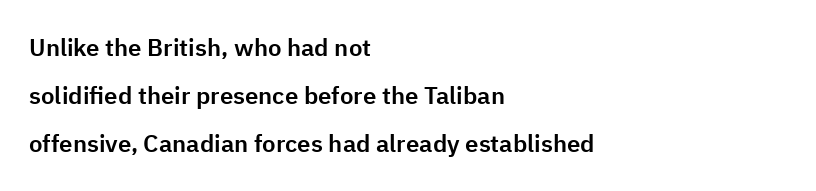
The image shows 24 px text type, upright; set left-aligned, loose line spacing (1.99x), normal letter spacing, not underlined.
